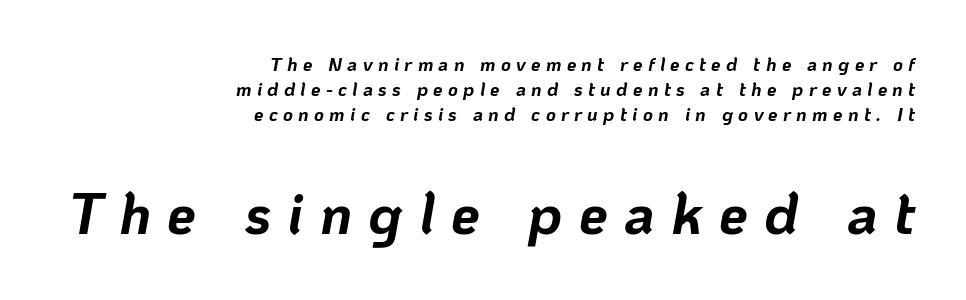
Thick stems and heavy bowls — unmistakably bold. Slant detected: the letters are inclined. The later block is typeset at a bigger size than the earlier block. The rag falls on the left side of this text block. Type without underlining.
